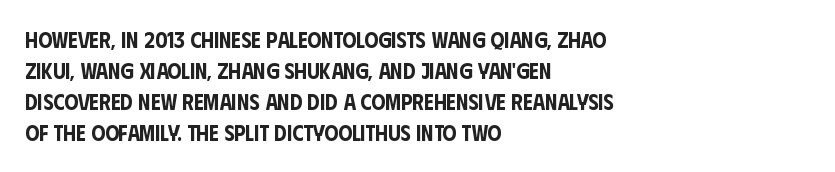
The image shows 22 px text type, upright; set left-aligned, normal line spacing (1.41x), normal letter spacing, not underlined.
